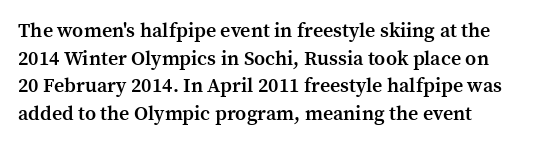
{"italic": "no", "bold": "semi", "underline": "no", "line_spacing": "normal", "line_spacing_ratio": 1.38, "letter_spacing": "normal", "letter_spacing_em": 0.0, "glyph_px": 20}
